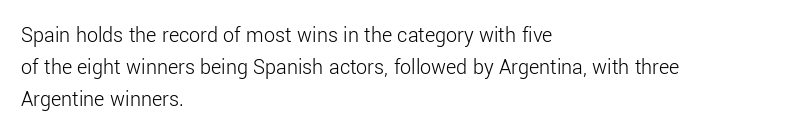
The image shows 22 px text type, upright; set left-aligned, normal line spacing (1.45x), normal letter spacing, not underlined.
